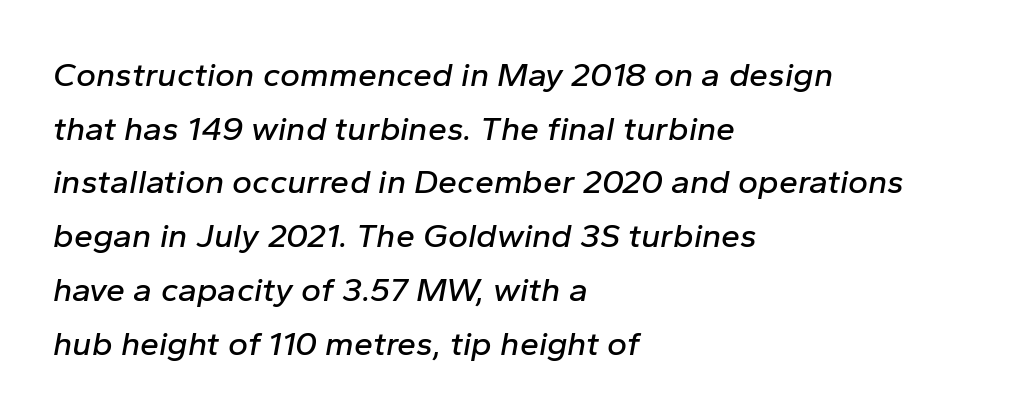
The space beneath each line is pristine and unruled. The compositor pushed each line to the left boundary. Tracking value appears to be zero — textbook default spacing. Horizontal bands of white between lines are of average thickness.
